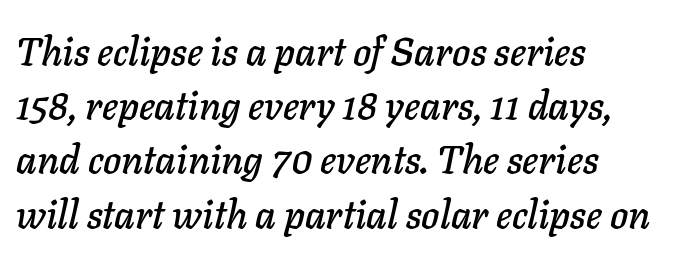
The image shows 39 px text type, italic (leaning right); set left-aligned, normal line spacing (1.39x), normal letter spacing, not underlined; low stroke contrast and a medium x-height.
